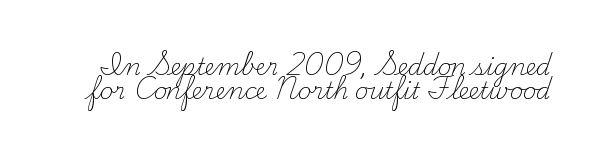
Q: Is the text bold? A: No.
Q: Is the text italic (slanted)? A: Yes.
Q: Is the text underlined? A: No.
Q: Is the spacing between letters normal or unusually wide? A: Normal.
Q: Is the spacing between lines tight, normal or loose? A: Tight.
